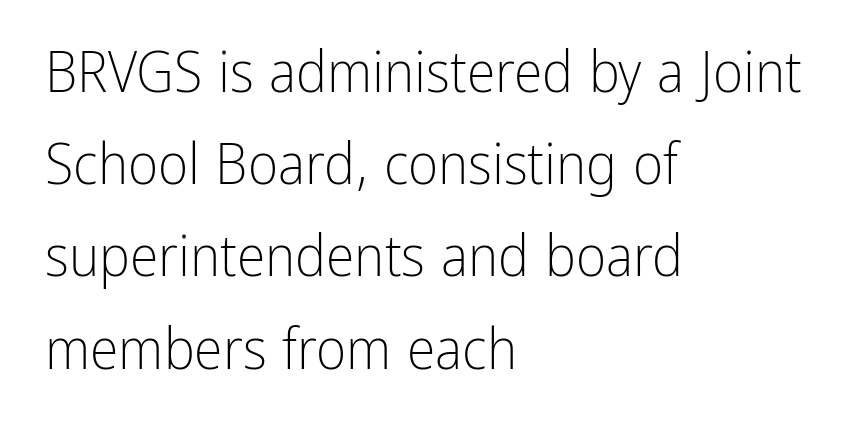
Q: Is the text bold? A: No.
Q: Is the text italic (slanted)? A: No, it is upright.
Q: Is the typeface a serif or a sans-serif typeface? A: Sans-serif.
Q: Is the text underlined? A: No.
Q: How is the paragraph aligned? A: Left-aligned.
Q: Is the spacing between letters normal or unusually wide? A: Normal.
Q: Is the spacing between lines tight, normal or loose? A: Normal.
Q: Width (condensed, normal, or wide)? A: Condensed.
Q: Stroke contrast? A: Low.
Q: x-height? A: Medium.
Q: Monospaced? A: No.
